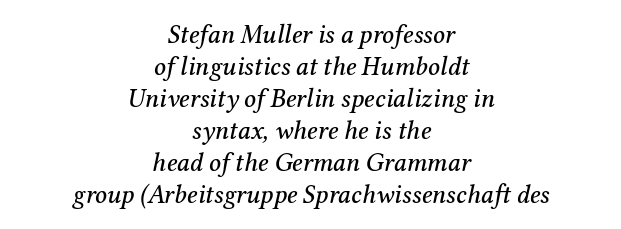
{"italic": "yes", "lean": "right", "slant_degrees": 12, "underline": "no", "align": "center", "line_spacing_ratio": 1.23, "letter_spacing": "normal", "letter_spacing_em": 0.0, "glyph_px": 26}
